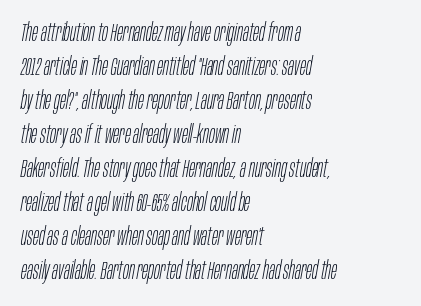
This block has exactly the height ordinary leading produces. Emphasis-style slanted type is in use. Each row of text sits above clean, open space. Bold? No — there's no thickening of the strokes. Is the letter spacing exaggerated? No — it looks like the ordinary default. A classic flush-left, rag-right setting is used for this passage.
